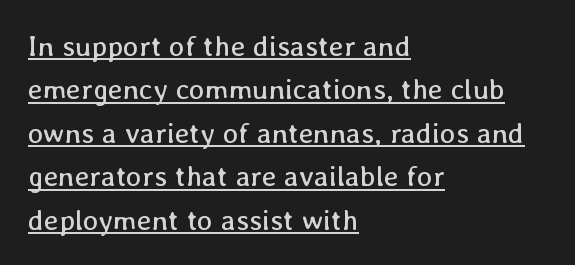
The image shows 29 px regular-weight type, upright; set left-aligned, normal line spacing (1.5x), normal letter spacing, underlined; low stroke contrast and a medium x-height.
